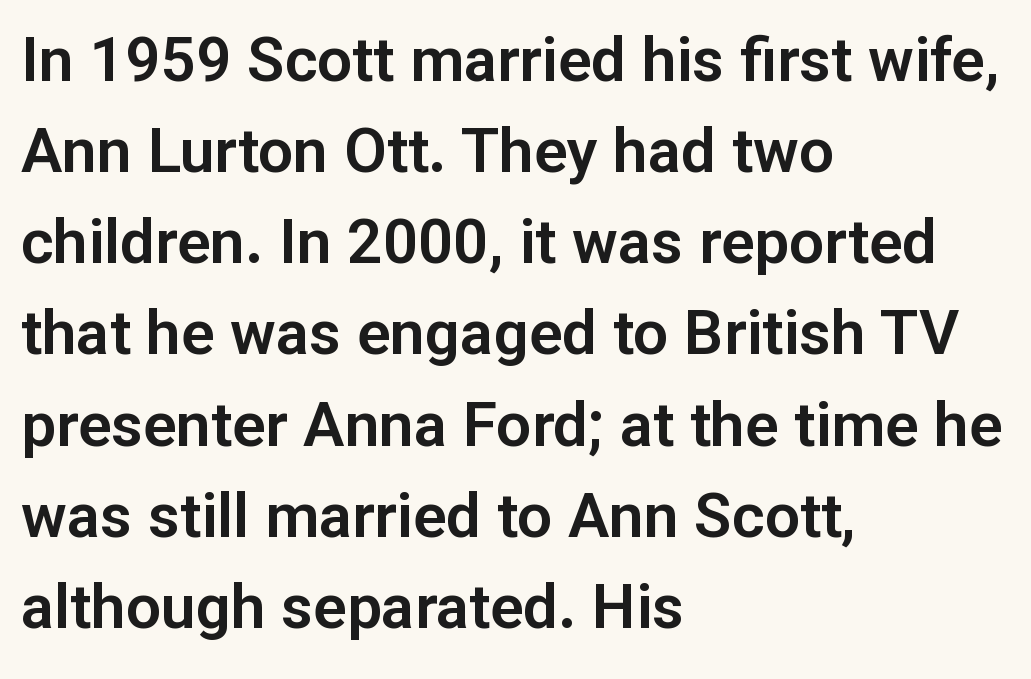
The image shows 62 px sans-serif type, upright; set left-aligned, normal line spacing (1.47x), normal letter spacing, not underlined; low stroke contrast and a medium x-height.
